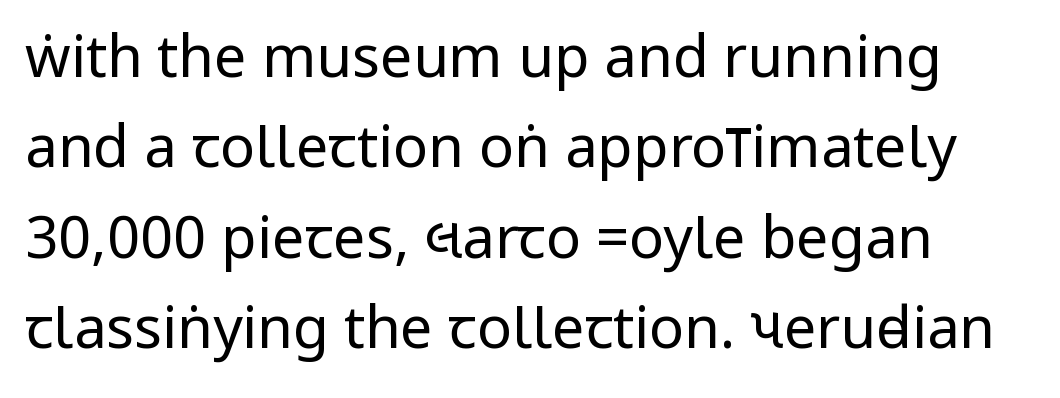
Here the glyphs are tracked normally, forming tight word shapes. Letters have the restrained weight of plain body copy at most. Whoever set this chose a conventional vertical rhythm. Descender tails drop into unmarked territory.
